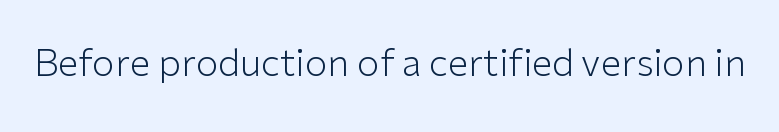
Unmarked baselines from the first word to the last. This is not heavy type; no bold has been used. The font's upright variant was chosen for this text. There is no visible air inserted between adjacent glyphs. These lines are rendered in a variable-pitch font. The characters display no serif detailing; their extremities are plain.
